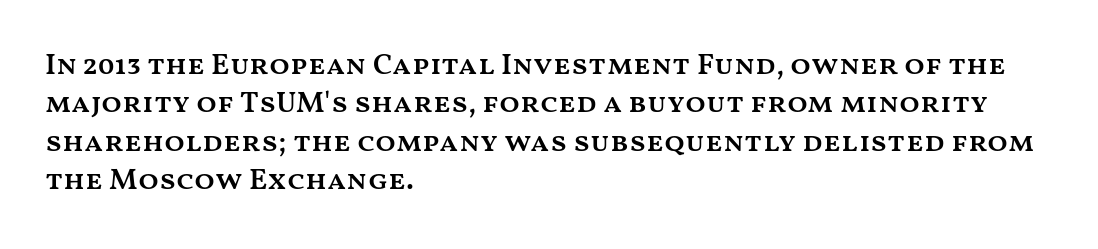
{"italic": "no", "bold": "semi", "weight": "semibold", "width": "wide", "stroke_contrast": "medium", "x_height": "medium", "monospaced": "no", "underline": "no", "align": "left", "line_spacing": "normal", "line_spacing_ratio": 1.28, "letter_spacing": "normal", "letter_spacing_em": 0.0, "glyph_px": 30}
